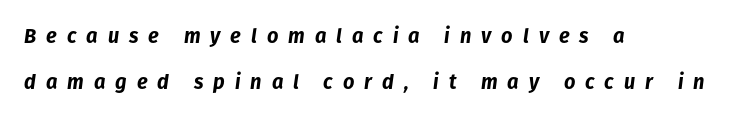
Q: Is the text bold? A: Yes.
Q: Is the text italic (slanted)? A: Yes, it leans right by about 8 degrees.
Q: Is the text underlined? A: No.
Q: How is the paragraph aligned? A: Left-aligned.
Q: Is the spacing between letters normal or unusually wide? A: Unusually wide.
Q: Is the spacing between lines tight, normal or loose? A: Loose.
